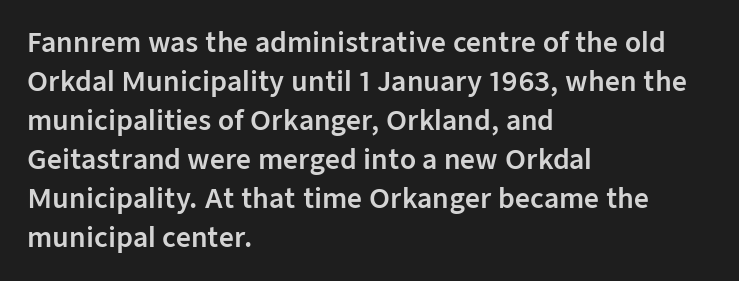
The compositor pushed each line to the left boundary. Every stem runs plumb, perpendicular to the baseline. This sample keeps an unexceptional amount of space between lines. Here the glyphs are tracked normally, forming tight word shapes. Descender tails drop into unmarked territory.
